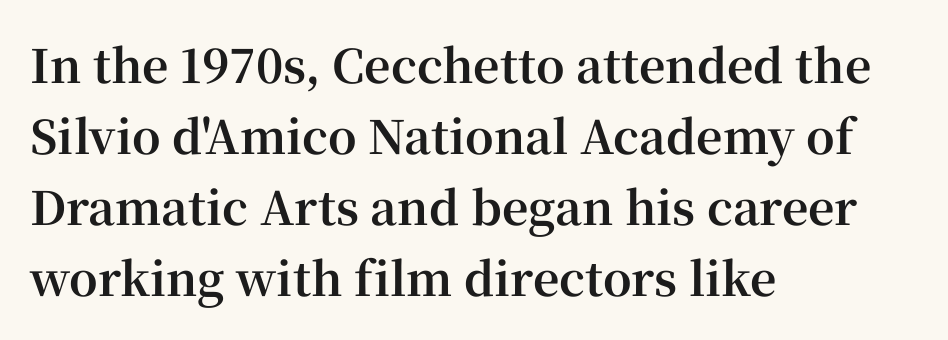
The image shows 46 px bold serif type, upright; set left-aligned, normal line spacing (1.54x), normal letter spacing, not underlined; high stroke contrast and a medium x-height.
